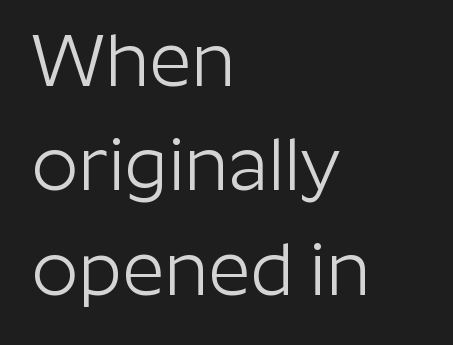
The image shows 73 px light sans-serif type, upright; set left-aligned, normal line spacing (1.43x), normal letter spacing, not underlined; low stroke contrast and a medium x-height.
